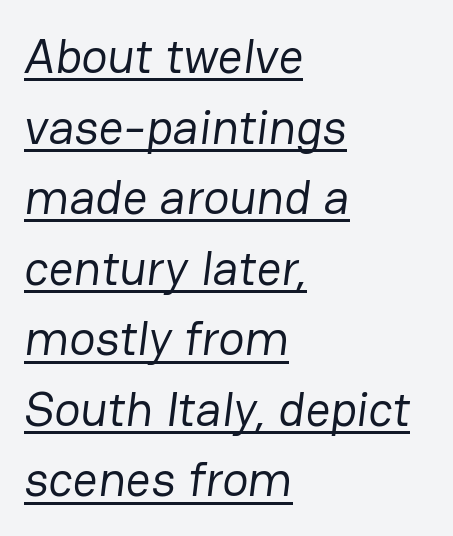
{"serif": "no", "bold": "no", "weight": "regular", "width": "normal", "stroke_contrast": "low", "x_height": "medium", "monospaced": "no", "underline": "yes", "align": "left", "line_spacing": "normal", "line_spacing_ratio": 1.44, "letter_spacing": "normal", "letter_spacing_em": 0.0, "glyph_px": 49}
